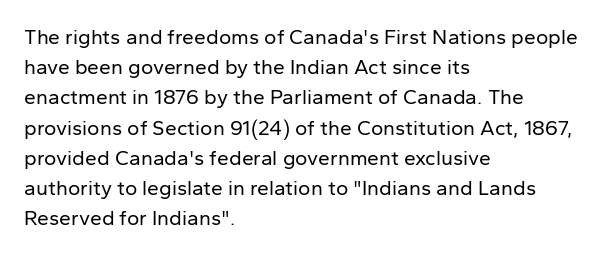
{"italic": "no", "bold": "no", "underline": "no", "align": "left", "line_spacing": "normal", "line_spacing_ratio": 1.44, "letter_spacing": "normal", "letter_spacing_em": 0.0, "glyph_px": 21}
